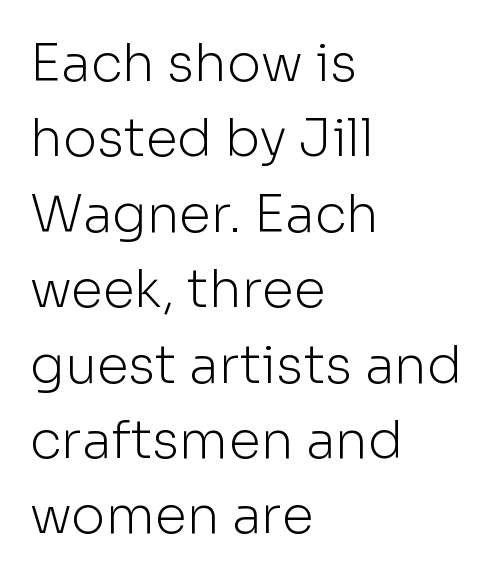
Has an underline been added? It has not. Is there much room between lines? A standard amount, neither cramped nor airy. Here the glyphs are tracked normally, forming tight word shapes. A student would call this left alignment; a typographer would say flush left, rag right. Notice how the stems are strictly vertical — no italics here.
